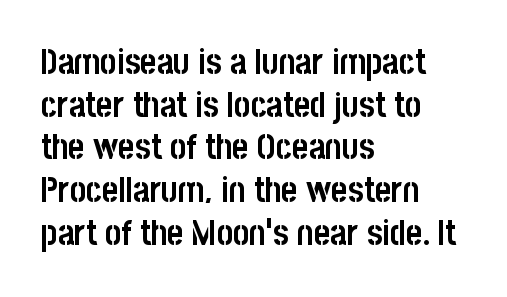
The image shows 35 px semibold, condensed sans-serif type, upright; set left-aligned, line spacing 1.22x, normal letter spacing, not underlined; low stroke contrast and a large x-height.
